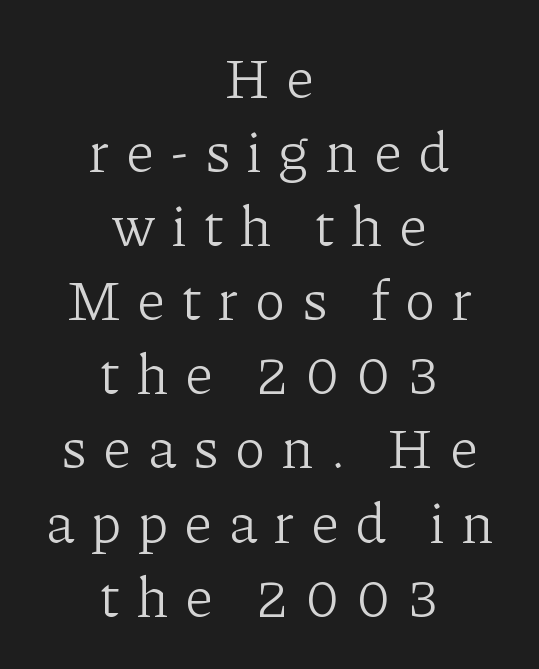
The image shows 57 px light serif type, upright; set centered, normal line spacing (1.3x), unusually wide letter spacing (+0.3 em), not underlined; low stroke contrast and a medium x-height.
